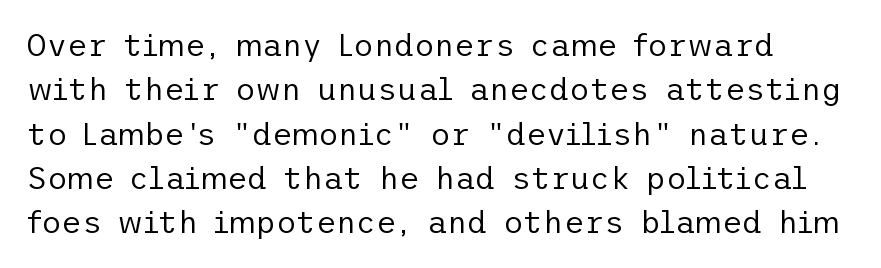
The image shows 31 px regular-weight sans-serif type, upright; set normal line spacing (1.43x), normal letter spacing, not underlined; low stroke contrast and a medium x-height.
